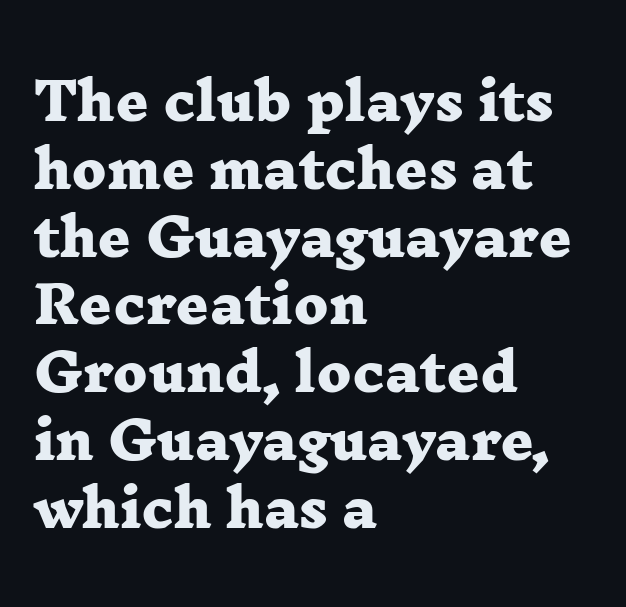
Interline gaps are of average width in this sample. Check the space under the baseline: it is left empty. The text block is weighted toward the left margin, trailing off unevenly rightward. Strokes here are thick enough to call this a true bold. Note the varied advance widths — an 'i' is clearly narrower than an 'm'. The line texture is even and compact thanks to regular tracking.
